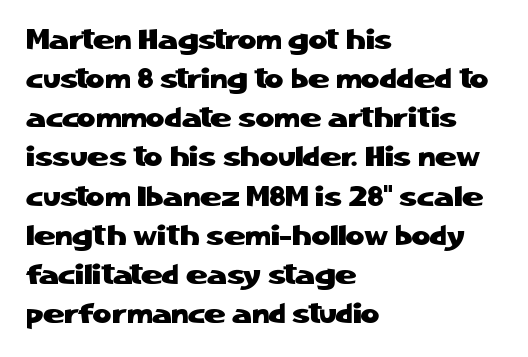
Nobody touched the tracking dial on this one. Words float on clear page, feet unadorned. The letters stand straight up with perfectly vertical stems. The face used here is proportionally spaced, like ordinary book or web type.
